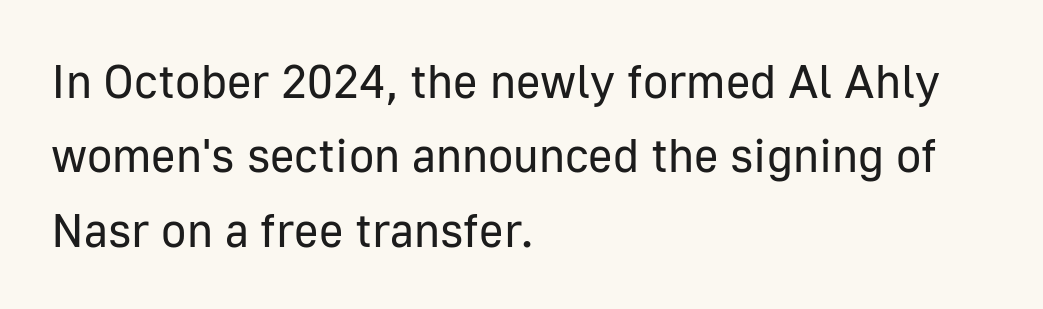
Q: Is the text bold? A: No.
Q: Is the text italic (slanted)? A: No, it is upright.
Q: Is the typeface a serif or a sans-serif typeface? A: Sans-serif.
Q: Is the text underlined? A: No.
Q: How is the paragraph aligned? A: Left-aligned.
Q: Is the spacing between letters normal or unusually wide? A: Normal.
Q: Is the spacing between lines tight, normal or loose? A: Normal.
Q: Width (condensed, normal, or wide)? A: Normal.
Q: Stroke contrast? A: Low.
Q: x-height? A: Medium.
Q: Monospaced? A: No.
